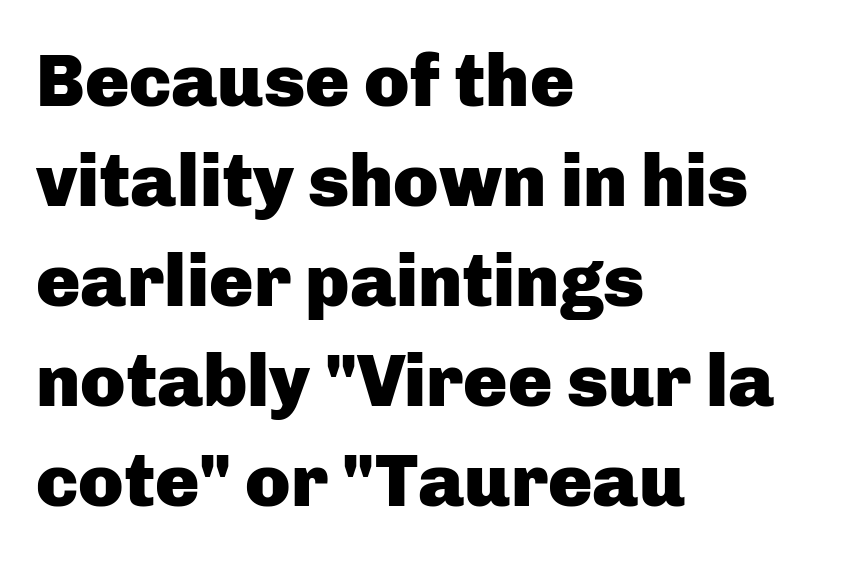
Q: Is the text bold? A: Yes.
Q: Is the text italic (slanted)? A: No, it is upright.
Q: Is the typeface a serif or a sans-serif typeface? A: Sans-serif.
Q: Is the text underlined? A: No.
Q: How is the paragraph aligned? A: Left-aligned.
Q: Is the spacing between letters normal or unusually wide? A: Normal.
Q: Is the spacing between lines tight, normal or loose? A: Normal.
Q: Width (condensed, normal, or wide)? A: Normal.
Q: Stroke contrast? A: Low.
Q: x-height? A: Medium.
Q: Monospaced? A: No.
